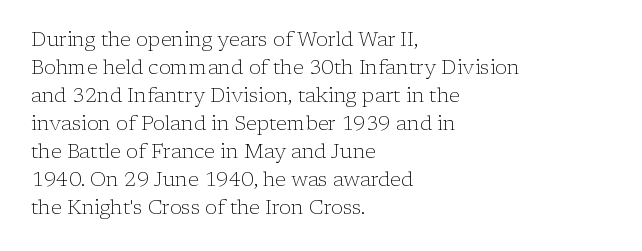
Q: Is the text bold? A: No.
Q: Is the text italic (slanted)? A: No, it is upright.
Q: Is the text underlined? A: No.
Q: How is the paragraph aligned? A: Left-aligned.
Q: Is the spacing between letters normal or unusually wide? A: Normal.
Q: Is the spacing between lines tight, normal or loose? A: Normal.
